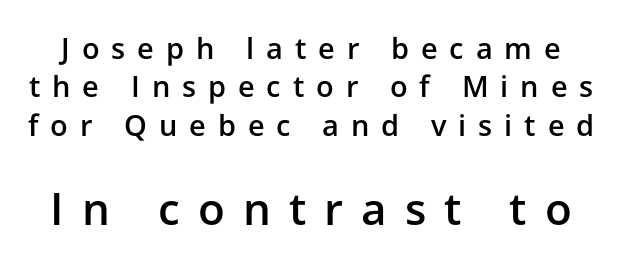
{"serif": "no", "italic": "no", "bold": "semi", "weight": "semibold", "width": "normal", "stroke_contrast": "low", "x_height": "medium", "monospaced": "no", "underline": "no", "line_spacing": "normal", "line_spacing_ratio": 1.32, "letter_spacing": "wide", "letter_spacing_em": 0.41, "larger_block": "second", "size_ratio": 1.52, "glyph_px": 44}
